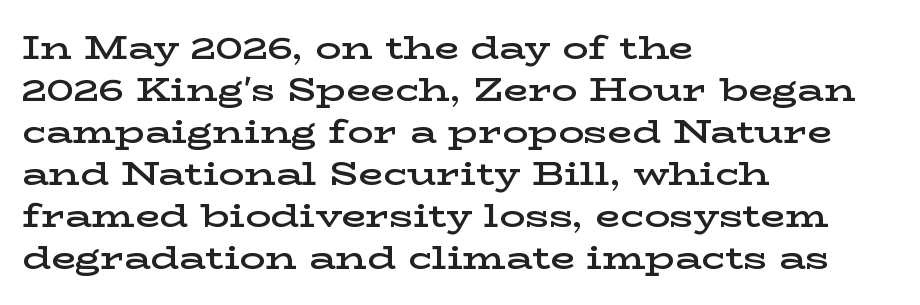
Note the varied advance widths — an 'i' is clearly narrower than an 'm'. Typographic density is moderately raised because the face is semibold. Classification — serif. Unmarked baselines from the first word to the last. A typesetter would call this zero additional tracking. This is the regular roman posture of the typeface.
